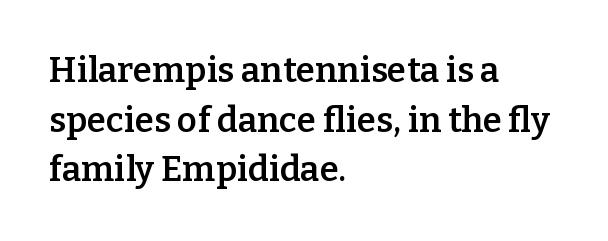
The image shows 35 px semibold serif type, upright; set left-aligned, normal line spacing (1.42x), normal letter spacing, not underlined; low stroke contrast and a medium x-height.
